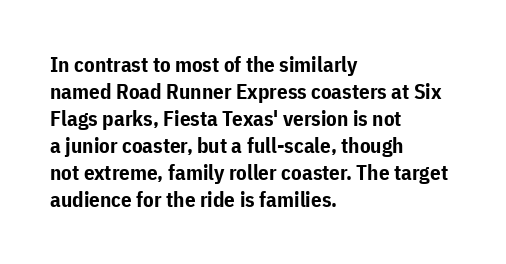
The space directly below the letters is spotless. In terms of leading, this rendering sits right in the middle. Notice how the stems are strictly vertical — no italics here. Honestly, the letter spacing is just normal — you wouldn't notice it. Typesetter's note: full bold, strokes at maximum text heaviness.
